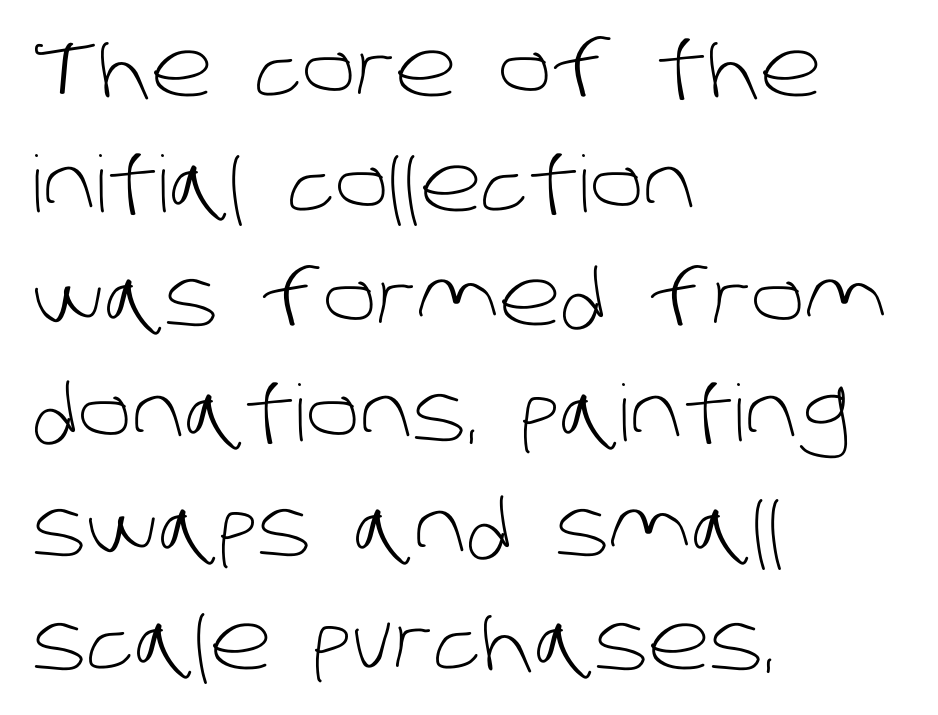
The image shows 78 px light sans-serif type; set left-aligned, normal line spacing (1.47x), normal letter spacing, not underlined; low stroke contrast and a large x-height.
